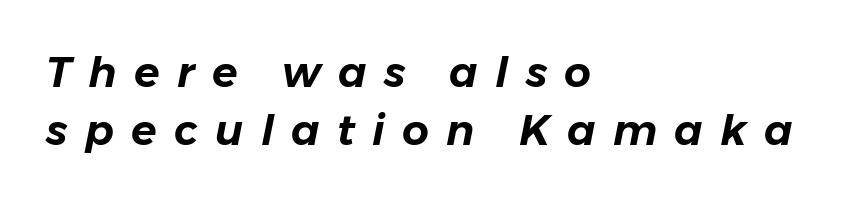
{"italic": "yes", "lean": "right", "slant_degrees": 11, "width": "normal", "stroke_contrast": "low", "x_height": "medium", "monospaced": "no", "underline": "no", "align": "left", "line_spacing": "normal", "line_spacing_ratio": 1.37, "letter_spacing": "wide", "letter_spacing_em": 0.41, "glyph_px": 42}
